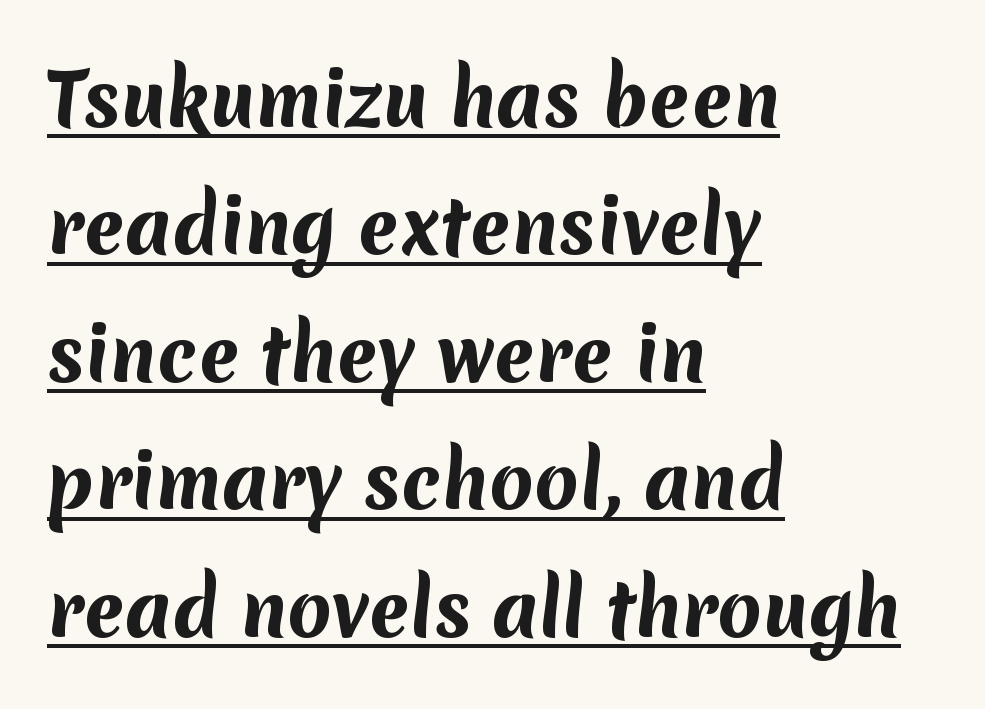
Students, this is bold: see how much ink each stroke carries. Here the designer chose a conventional face with non-uniform glyph widths. Like a heading marked for emphasis, these lines bear an underscore. Teacher's note: observe the even left margin — that is flush-left alignment. There is no visible air inserted between adjacent glyphs. Examine the stroke ends and you'll find no serifs.
